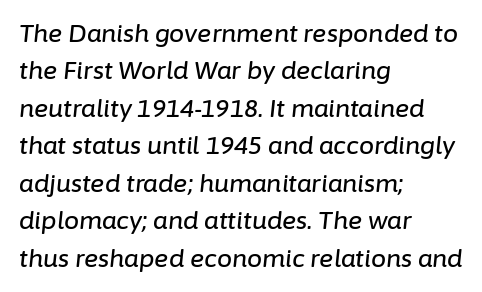
Letters rest on an invisible, unmarked baseline. A normal amount of white space separates one row of letters from the next. Here the glyphs are tracked normally, forming tight word shapes. The lines are quadded left.
